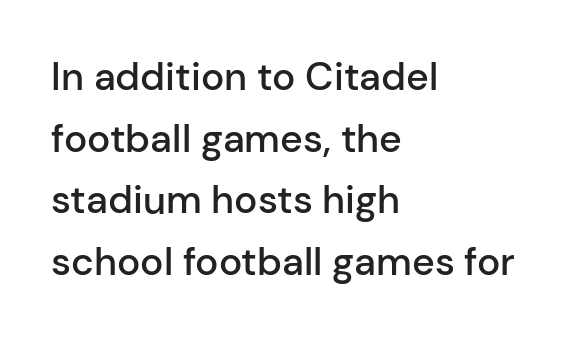
The image shows 39 px semibold sans-serif type, upright; set left-aligned, normal line spacing (1.58x), normal letter spacing, not underlined; low stroke contrast and a medium x-height.
